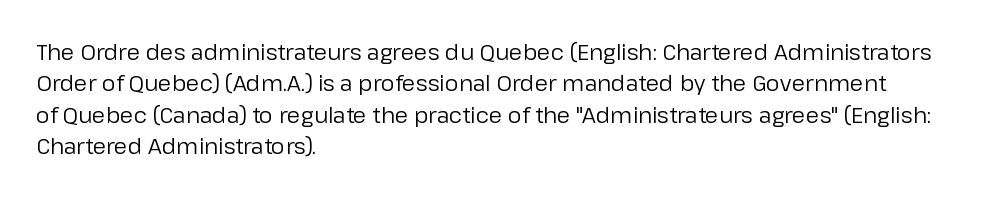
The line-height multiplier appears to be the usual default. The ragged edge is on the right, which tells us the setting is flush left. A typesetter would mark this as roman, not italic. This sample uses plain, unmodified letter spacing. No letter is thick-stroked: the sample isn't bold.
